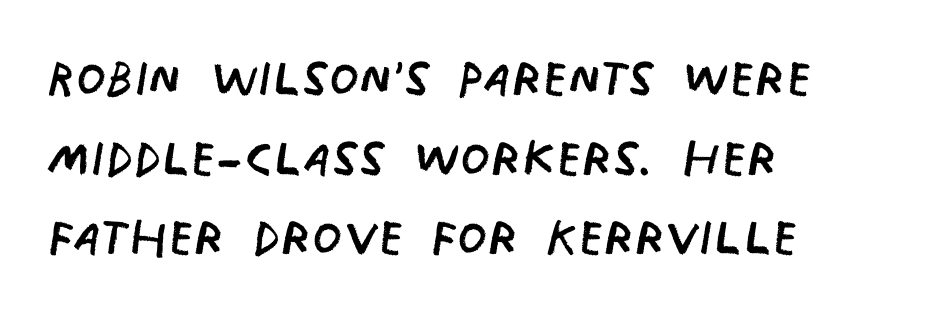
The glyphs in this specimen are sans serif. This rendering leaves character spacing at its baseline value. The face used here is proportionally spaced, like ordinary book or web type. Only glyphs here, with clear space below each row. The face looks like a standard text weight, possibly lighter. The typesetter chose a ragged-right arrangement here.
